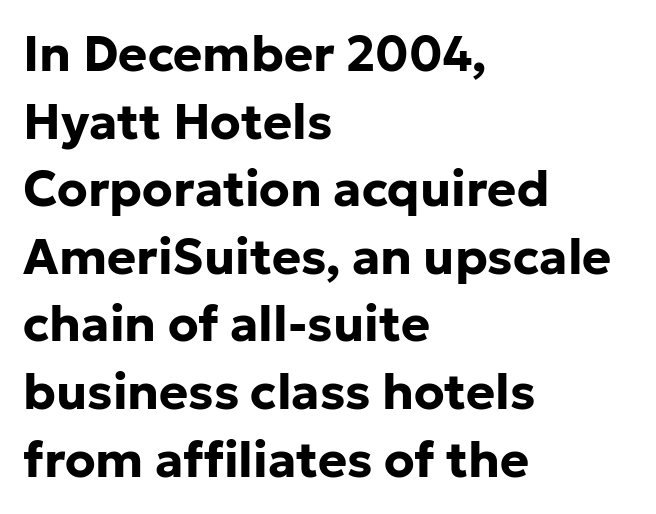
Q: Is the text bold? A: Yes.
Q: Is the text italic (slanted)? A: No, it is upright.
Q: Is the typeface a serif or a sans-serif typeface? A: Sans-serif.
Q: Is the text underlined? A: No.
Q: How is the paragraph aligned? A: Left-aligned.
Q: Is the spacing between letters normal or unusually wide? A: Normal.
Q: Is the spacing between lines tight, normal or loose? A: Normal.
Q: Width (condensed, normal, or wide)? A: Normal.
Q: Stroke contrast? A: Low.
Q: x-height? A: Medium.
Q: Monospaced? A: No.
